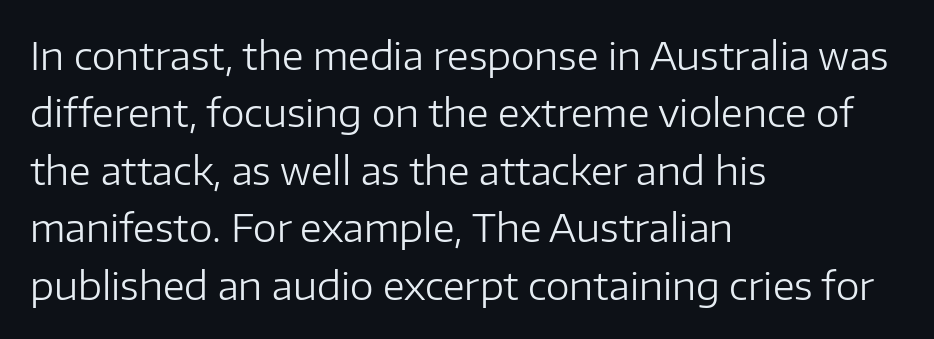
The image shows 38 px regular-weight sans-serif type, upright; set left-aligned, normal line spacing (1.51x), normal letter spacing, not underlined; low stroke contrast and a medium x-height.
